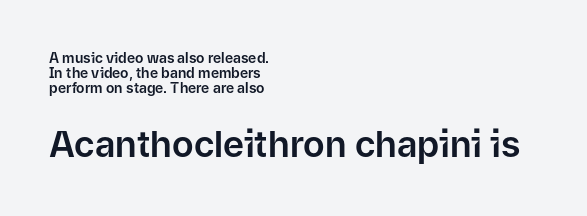
The image shows 36 px sans-serif type, upright; set left-aligned, tight line spacing (1.06x), normal letter spacing, not underlined; the second (bottom) block is 2.57x larger; low stroke contrast and a medium x-height.
